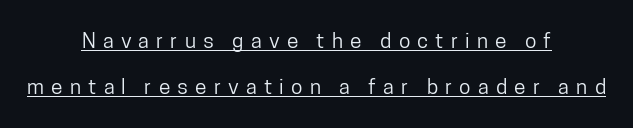
The image shows 21 px text type, upright; set centered, loose line spacing (2.18x), unusually wide letter spacing (+0.34 em), underlined.
